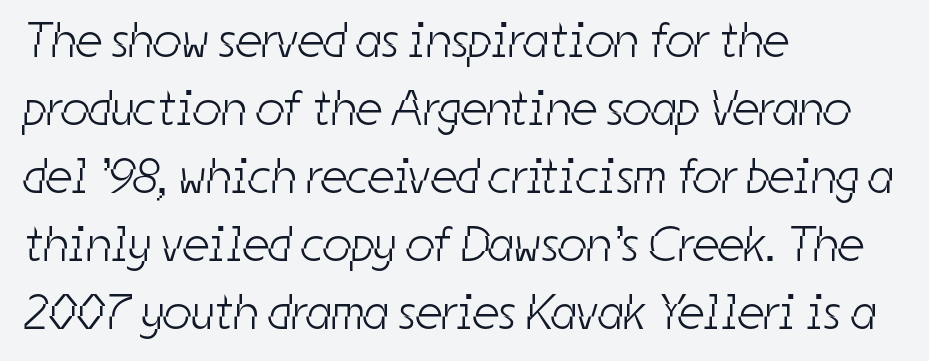
Q: Is the text bold? A: No.
Q: Is the typeface a serif or a sans-serif typeface? A: Sans-serif.
Q: Is the text underlined? A: No.
Q: How is the paragraph aligned? A: Left-aligned.
Q: Is the spacing between letters normal or unusually wide? A: Normal.
Q: Is the spacing between lines tight, normal or loose? A: Normal.
Q: Width (condensed, normal, or wide)? A: Condensed.
Q: Stroke contrast? A: Low.
Q: x-height? A: Medium.
Q: Monospaced? A: No.
